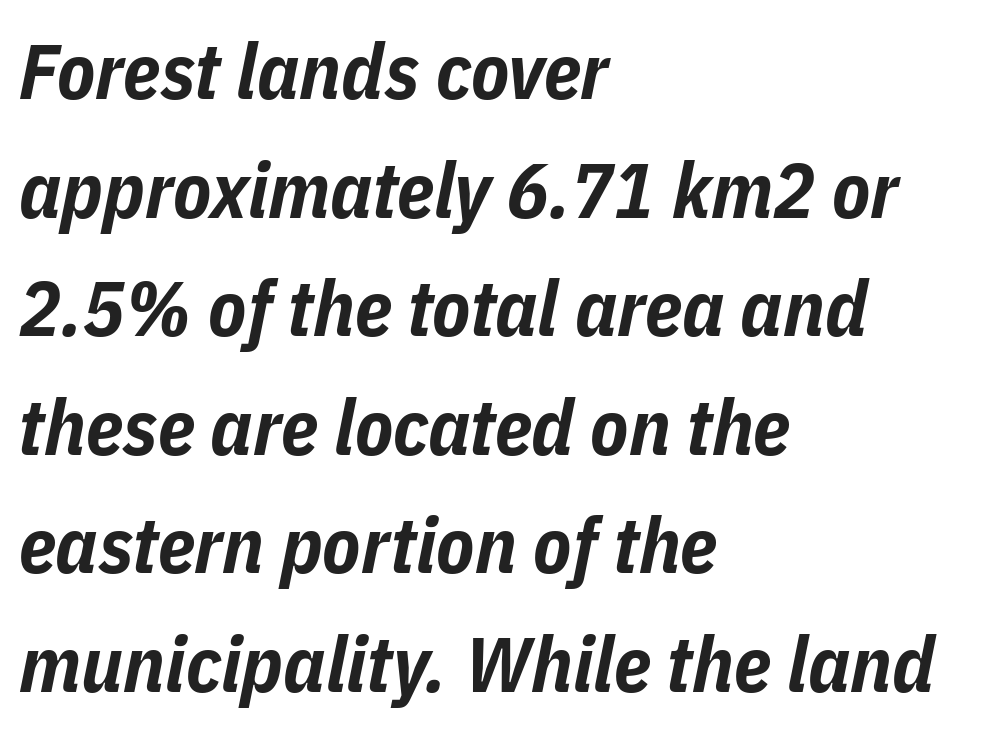
Q: Is the text bold? A: Yes.
Q: Is the text italic (slanted)? A: Yes, it leans right by about 11 degrees.
Q: Is the text underlined? A: No.
Q: How is the paragraph aligned? A: Left-aligned.
Q: Is the spacing between letters normal or unusually wide? A: Normal.
Q: Is the spacing between lines tight, normal or loose? A: Normal.
Q: Width (condensed, normal, or wide)? A: Condensed.
Q: Stroke contrast? A: Low.
Q: x-height? A: Medium.
Q: Monospaced? A: No.
